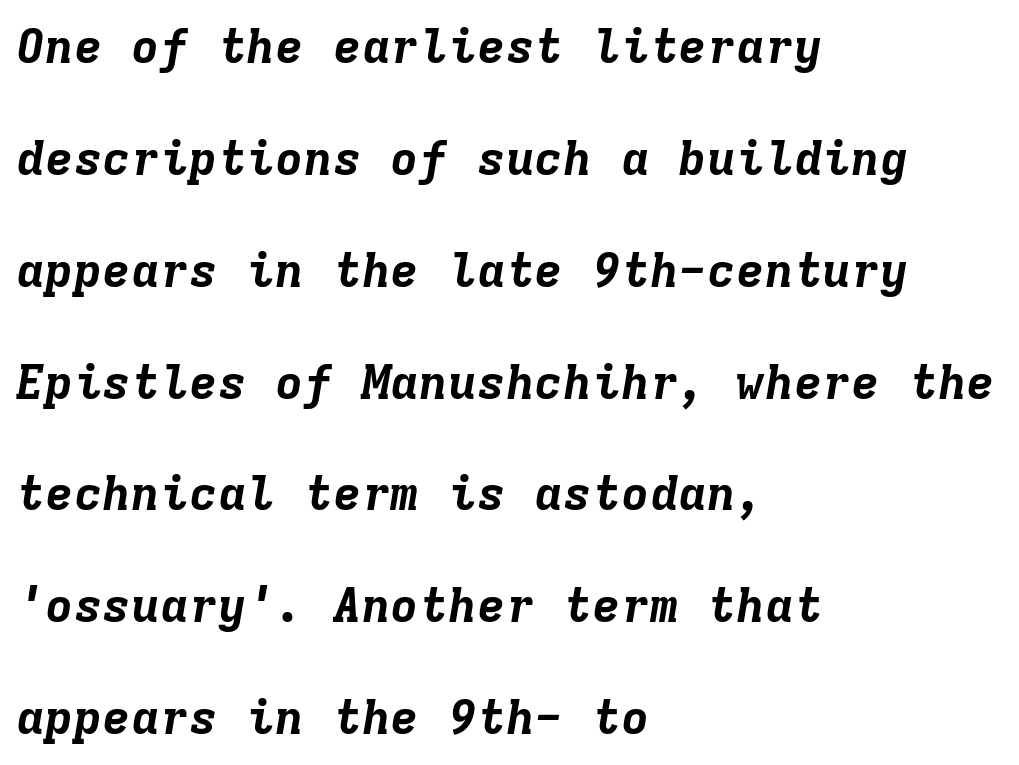
{"italic": "yes", "lean": "right", "slant_degrees": 9, "bold": "yes", "weight": "bold", "width": "normal", "stroke_contrast": "low", "x_height": "medium", "monospaced": "yes", "underline": "no", "align": "left", "line_spacing": "loose", "line_spacing_ratio": 2.33, "letter_spacing": "normal", "letter_spacing_em": 0.0, "glyph_px": 48}
